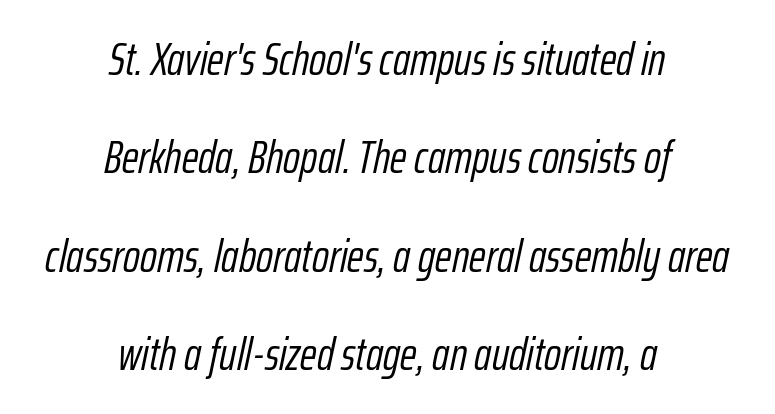
Q: Is the text bold? A: No.
Q: Is the text italic (slanted)? A: Yes, it leans right by about 12 degrees.
Q: Is the text underlined? A: No.
Q: How is the paragraph aligned? A: Centered.
Q: Is the spacing between letters normal or unusually wide? A: Normal.
Q: Is the spacing between lines tight, normal or loose? A: Loose.
Q: Width (condensed, normal, or wide)? A: Condensed.
Q: Stroke contrast? A: Low.
Q: x-height? A: Medium.
Q: Monospaced? A: No.
